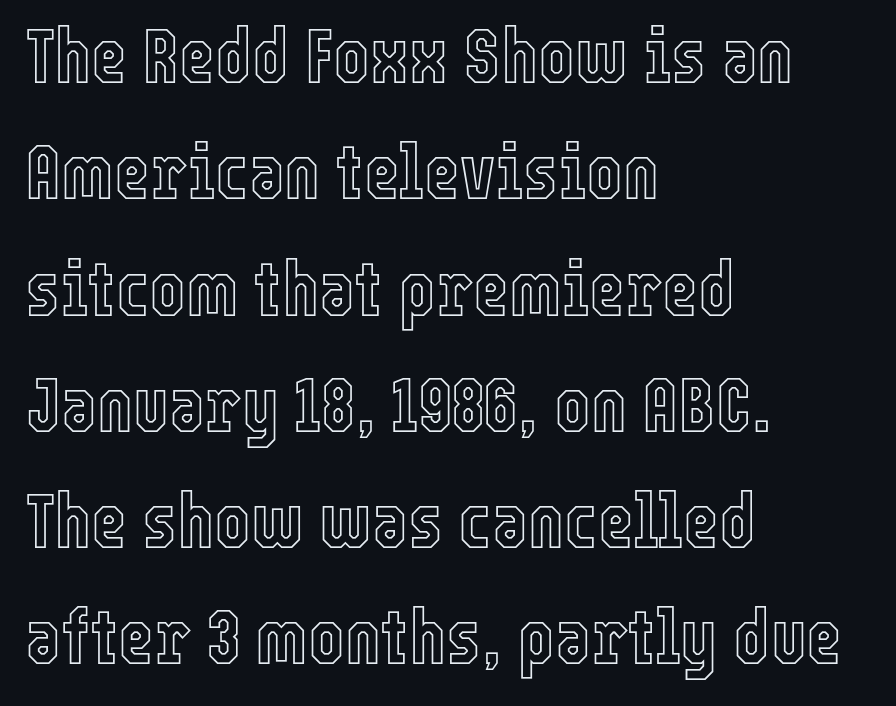
Q: Is the text italic (slanted)? A: No, it is upright.
Q: Is the text underlined? A: No.
Q: How is the paragraph aligned? A: Left-aligned.
Q: Is the spacing between letters normal or unusually wide? A: Normal.
Q: Is the spacing between lines tight, normal or loose? A: Normal.
Q: Width (condensed, normal, or wide)? A: Condensed.
Q: x-height? A: Medium.
Q: Monospaced? A: No.
